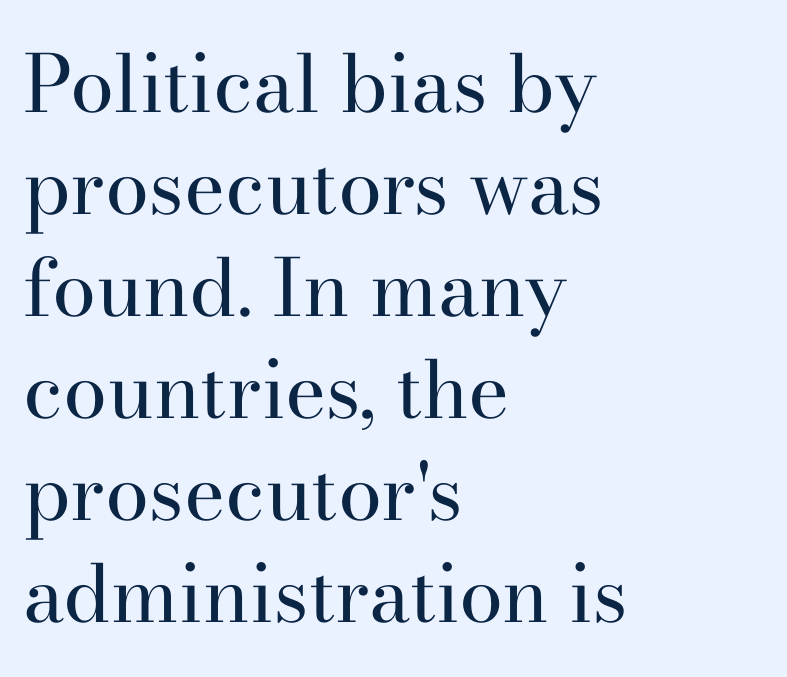
{"serif": "yes", "italic": "no", "bold": "no", "weight": "regular", "width": "normal", "stroke_contrast": "high", "x_height": "small", "monospaced": "no", "underline": "no", "align": "left", "line_spacing": "normal", "line_spacing_ratio": 1.29, "letter_spacing": "normal", "letter_spacing_em": 0.0, "glyph_px": 79}
